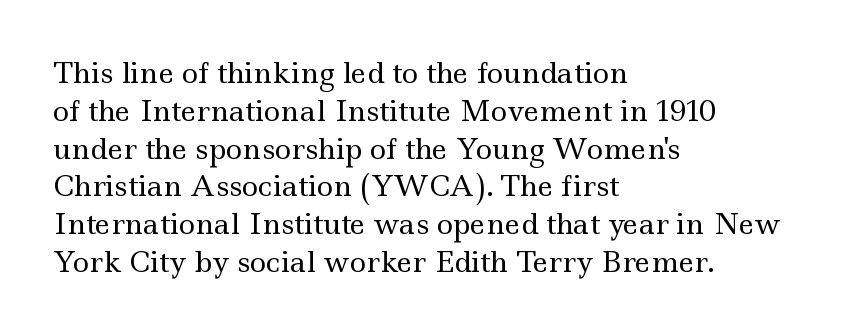
Q: Is the text bold? A: No.
Q: Is the text italic (slanted)? A: No, it is upright.
Q: Is the typeface a serif or a sans-serif typeface? A: Serif.
Q: Is the text underlined? A: No.
Q: How is the paragraph aligned? A: Left-aligned.
Q: Is the spacing between letters normal or unusually wide? A: Normal.
Q: Is the spacing between lines tight, normal or loose? A: Normal.
Q: Width (condensed, normal, or wide)? A: Wide.
Q: x-height? A: Small.
Q: Monospaced? A: No.
